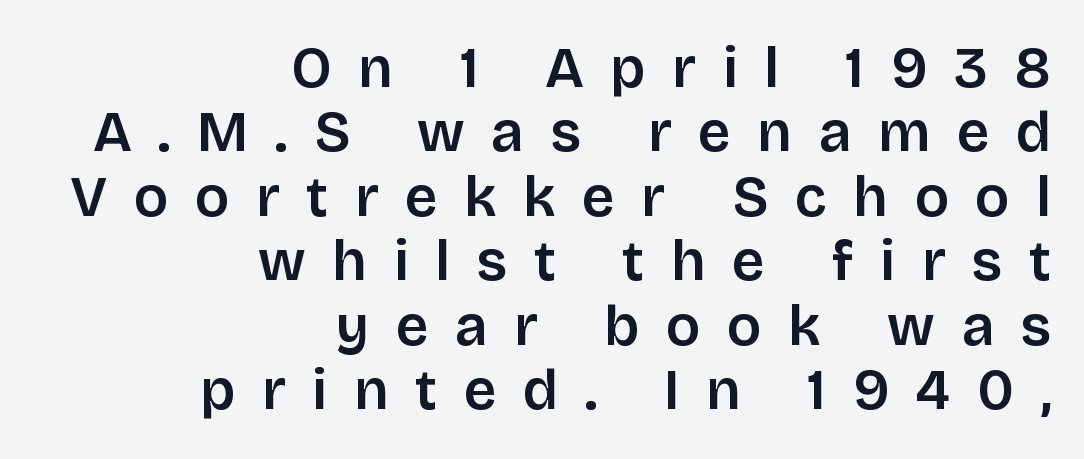
Q: Is the text bold? A: Semi-bold.
Q: Is the text italic (slanted)? A: No, it is upright.
Q: Is the typeface a serif or a sans-serif typeface? A: Sans-serif.
Q: Is the text underlined? A: No.
Q: How is the paragraph aligned? A: Right-aligned.
Q: Is the spacing between letters normal or unusually wide? A: Unusually wide.
Q: Is the spacing between lines tight, normal or loose? A: Tight.
Q: Width (condensed, normal, or wide)? A: Normal.
Q: Stroke contrast? A: Low.
Q: x-height? A: Large.
Q: Monospaced? A: No.
